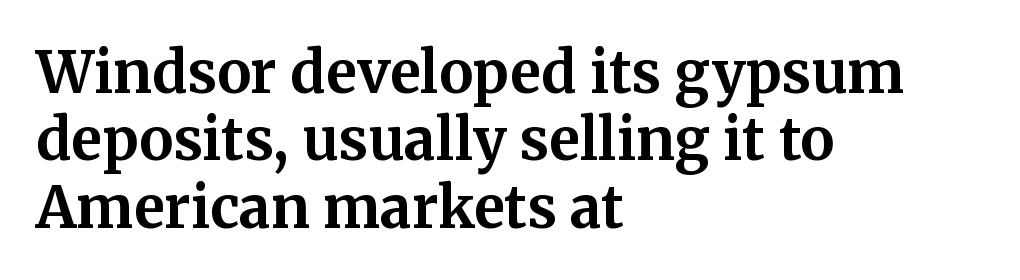
The image shows 57 px bold serif type, upright; set left-aligned, line spacing 1.18x, normal letter spacing, not underlined; medium stroke contrast and a medium x-height.
